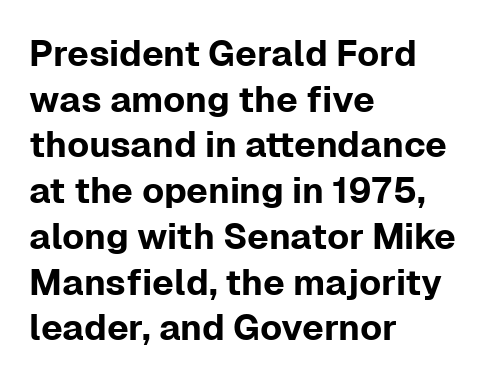
Q: Is the text italic (slanted)? A: No, it is upright.
Q: Is the typeface a serif or a sans-serif typeface? A: Sans-serif.
Q: Is the text underlined? A: No.
Q: How is the paragraph aligned? A: Left-aligned.
Q: Is the spacing between letters normal or unusually wide? A: Normal.
Q: Is the spacing between lines tight, normal or loose? A: Normal.
Q: Width (condensed, normal, or wide)? A: Normal.
Q: Stroke contrast? A: Low.
Q: x-height? A: Medium.
Q: Monospaced? A: No.
